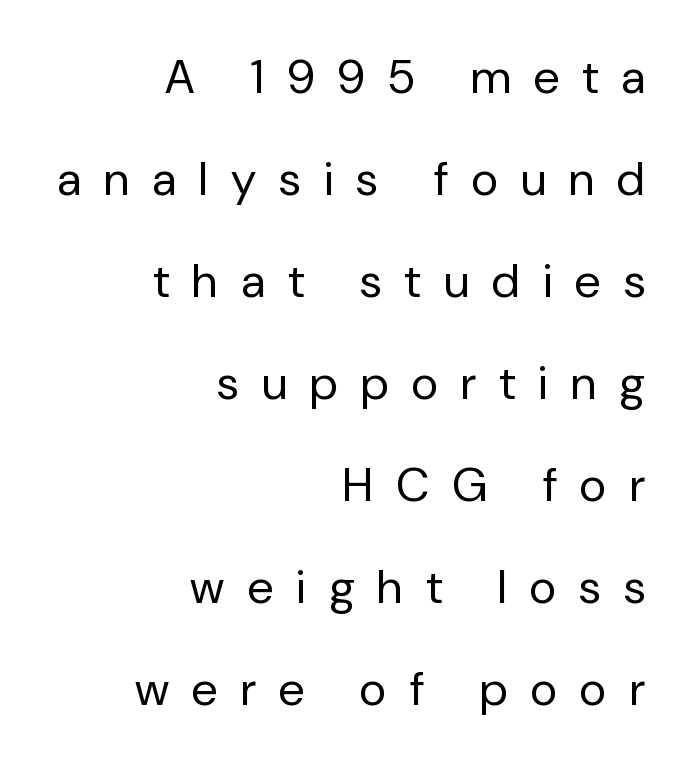
The image shows 47 px regular-weight sans-serif type, upright; set right-aligned, loose line spacing (2.17x), unusually wide letter spacing (+0.49 em), not underlined; low stroke contrast and a medium x-height.
